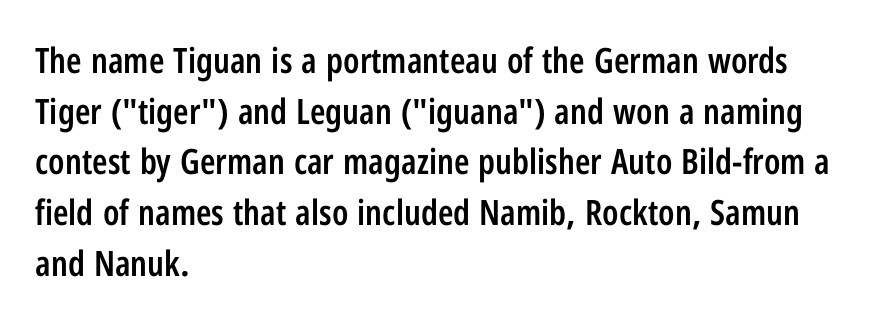
Letter spacing: default. Regular leading. This sample has the flowing, uneven cadence of proportional lettering. Weight check: semibold — heavier than regular, not quite bold. These lines stack with their left ends in a neat column. The strip under each line holds only bare page.
